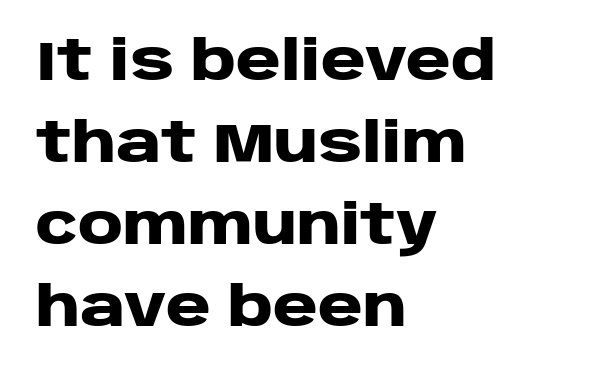
The image shows 55 px heavy, wide sans-serif type, upright; set left-aligned, normal line spacing (1.49x), normal letter spacing, not underlined; low stroke contrast and a large x-height.
